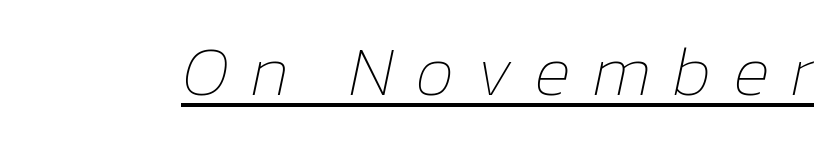
Q: Is the text bold? A: No.
Q: Is the text italic (slanted)? A: Yes, it leans right by about 12 degrees.
Q: Is the text underlined? A: Yes.
Q: Is the spacing between letters normal or unusually wide? A: Unusually wide.
Q: Width (condensed, normal, or wide)? A: Normal.
Q: Stroke contrast? A: Low.
Q: x-height? A: Medium.
Q: Monospaced? A: No.
